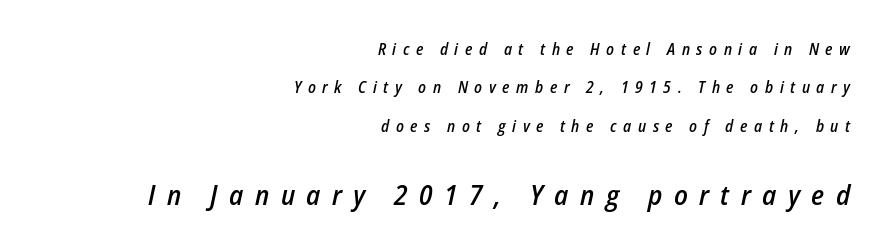
The image shows 28 px semibold, condensed type, italic (leaning right); set right-aligned, loose line spacing (2.4x), unusually wide letter spacing (+0.41 em), not underlined; the second (bottom) block is 1.75x larger; low stroke contrast and a medium x-height.
